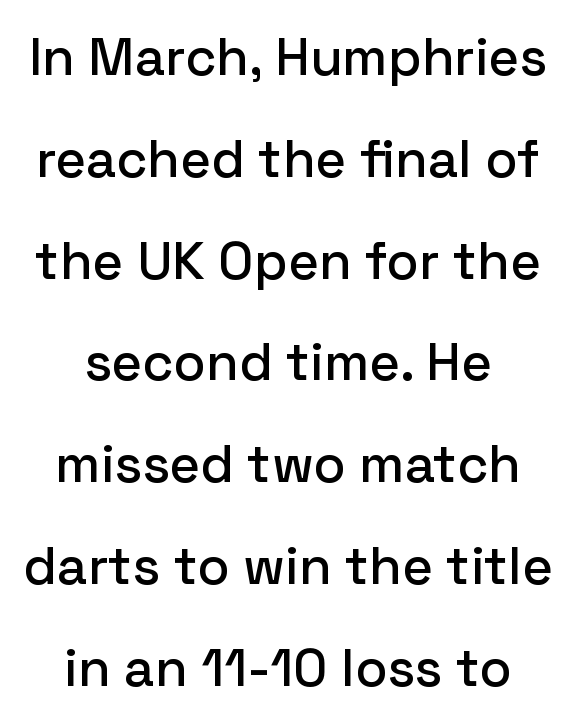
The image shows 53 px sans-serif type, upright; set centered, loose line spacing (1.92x), normal letter spacing, not underlined; low stroke contrast and a medium x-height.
